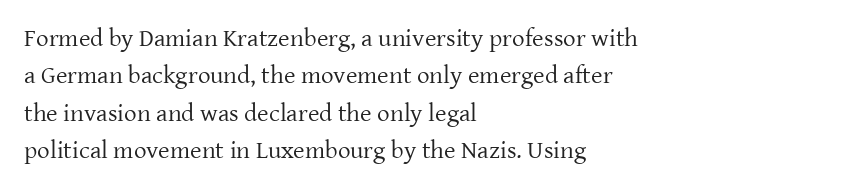
The image shows 25 px text type, upright; set left-aligned, normal line spacing (1.5x), normal letter spacing, not underlined.
